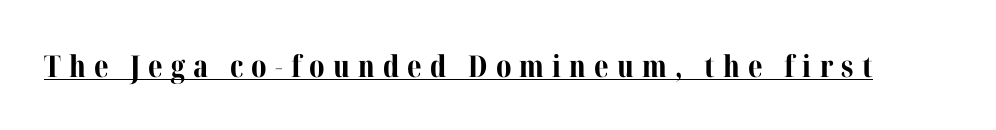
Ordinary non-slanted type is in use. Words appear elongated and porous because spacing is wide. Notice how a bar underscores the lettering throughout. The rendering uses natural spacing where letterforms have individual widths. The face used here has the dense, thick strokes of a bold.
